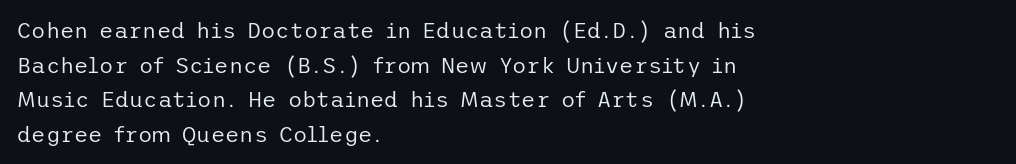
{"italic": "no", "bold": "no", "underline": "no", "align": "left", "line_spacing": "normal", "line_spacing_ratio": 1.57, "letter_spacing": "normal", "letter_spacing_em": 0.0, "glyph_px": 22}
